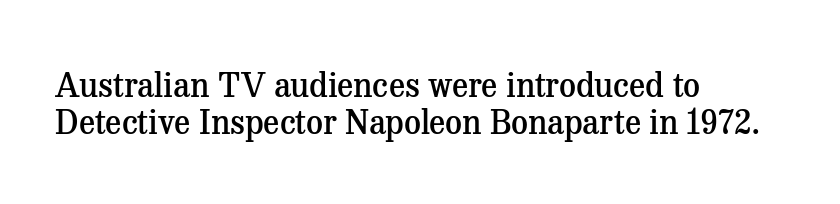
Q: Is the text bold? A: Semi-bold.
Q: Is the text italic (slanted)? A: No, it is upright.
Q: Is the typeface a serif or a sans-serif typeface? A: Serif.
Q: Is the text underlined? A: No.
Q: How is the paragraph aligned? A: Left-aligned.
Q: Is the spacing between letters normal or unusually wide? A: Normal.
Q: Is the spacing between lines tight, normal or loose? A: Tight.
Q: Width (condensed, normal, or wide)? A: Normal.
Q: Stroke contrast? A: Medium.
Q: x-height? A: Medium.
Q: Monospaced? A: No.
